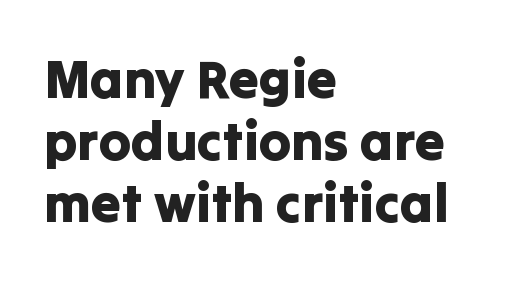
{"serif": "no", "italic": "no", "width": "normal", "stroke_contrast": "low", "x_height": "medium", "monospaced": "no", "underline": "no", "align": "left", "line_spacing": "tight", "line_spacing_ratio": 1.15, "letter_spacing": "normal", "letter_spacing_em": 0.0, "glyph_px": 54}
